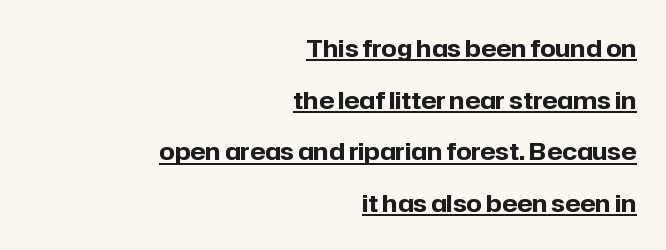
The image shows 24 px bold type, upright; set right-aligned, loose line spacing (2.15x), normal letter spacing, underlined.
